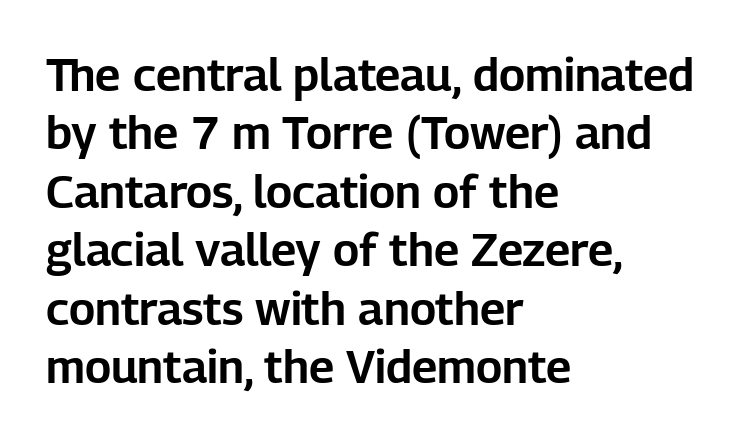
{"serif": "no", "italic": "no", "width": "normal", "stroke_contrast": "low", "x_height": "medium", "monospaced": "no", "underline": "no", "align": "left", "line_spacing": "normal", "line_spacing_ratio": 1.27, "letter_spacing": "normal", "letter_spacing_em": 0.0, "glyph_px": 46}
